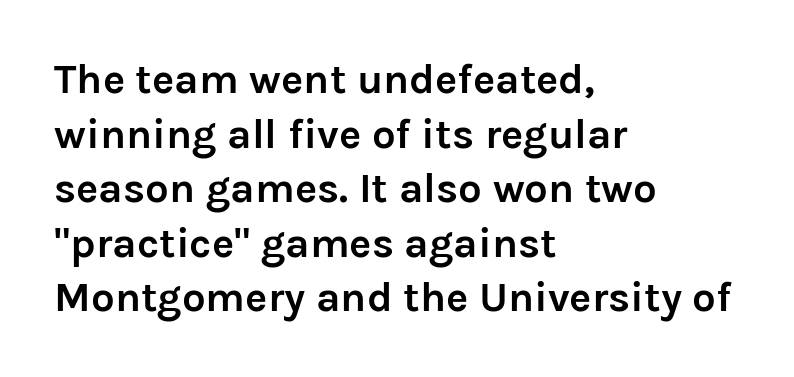
{"serif": "no", "italic": "no", "bold": "yes", "weight": "semibold", "width": "normal", "stroke_contrast": "low", "x_height": "medium", "monospaced": "no", "underline": "no", "align": "left", "line_spacing": "normal", "line_spacing_ratio": 1.3, "letter_spacing": "normal", "letter_spacing_em": 0.0, "glyph_px": 42}
